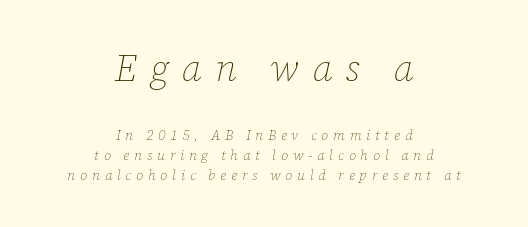
{"italic": "yes", "lean": "right", "slant_degrees": 12, "bold": "no", "weight": "thin", "width": "normal", "stroke_contrast": "low", "x_height": "medium", "monospaced": "no", "underline": "no", "align": "center", "line_spacing": "normal", "line_spacing_ratio": 1.42, "letter_spacing": "wide", "letter_spacing_em": 0.34, "larger_block": "first", "size_ratio": 2.71, "glyph_px": 38}
